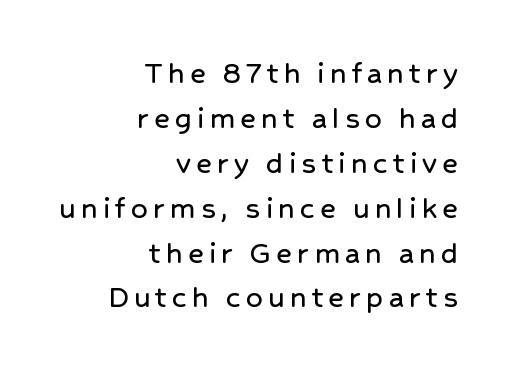
The image shows 33 px sans-serif type, upright; set right-aligned, normal line spacing (1.36x), not underlined; low stroke contrast and a medium x-height.
